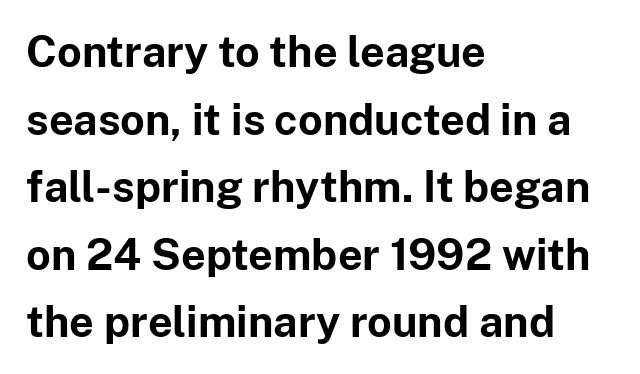
{"serif": "no", "italic": "no", "bold": "yes", "weight": "bold", "width": "normal", "stroke_contrast": "low", "x_height": "medium", "monospaced": "no", "underline": "no", "align": "left", "line_spacing": "normal", "line_spacing_ratio": 1.57, "letter_spacing": "normal", "letter_spacing_em": 0.0, "glyph_px": 43}
